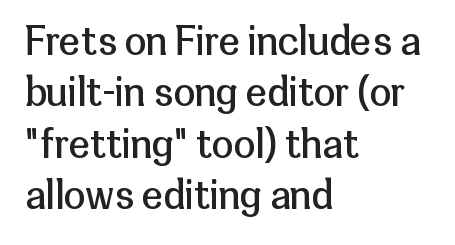
Q: Is the text bold? A: No.
Q: Is the text italic (slanted)? A: No, it is upright.
Q: Is the typeface a serif or a sans-serif typeface? A: Sans-serif.
Q: Is the text underlined? A: No.
Q: How is the paragraph aligned? A: Left-aligned.
Q: Is the spacing between letters normal or unusually wide? A: Normal.
Q: Is the spacing between lines tight, normal or loose? A: Normal.
Q: Width (condensed, normal, or wide)? A: Normal.
Q: Stroke contrast? A: Low.
Q: x-height? A: Medium.
Q: Monospaced? A: No.
